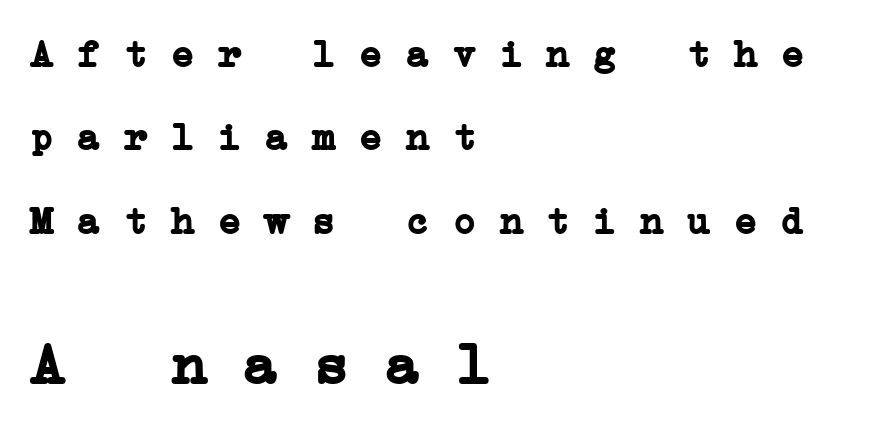
Q: Is the text bold? A: Yes.
Q: Is the typeface a serif or a sans-serif typeface? A: Serif.
Q: Is the text underlined? A: No.
Q: How is the paragraph aligned? A: Left-aligned.
Q: Is the spacing between letters normal or unusually wide? A: Normal.
Q: Is the spacing between lines tight, normal or loose? A: Loose.
Q: Which block of text is set in a larger size, the first (top) or the second (bottom)? A: The second (bottom) one.
Q: Width (condensed, normal, or wide)? A: Wide.
Q: Stroke contrast? A: Low.
Q: x-height? A: Medium.
Q: Monospaced? A: Yes.
